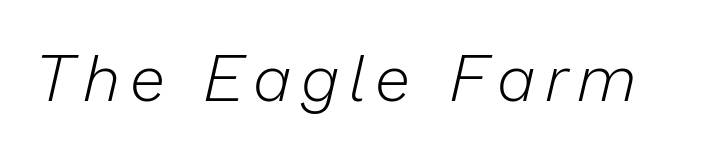
Q: Is the text bold? A: No.
Q: Is the text italic (slanted)? A: Yes, it leans right by about 13 degrees.
Q: Is the text underlined? A: No.
Q: Width (condensed, normal, or wide)? A: Normal.
Q: Stroke contrast? A: Low.
Q: x-height? A: Medium.
Q: Monospaced? A: No.
